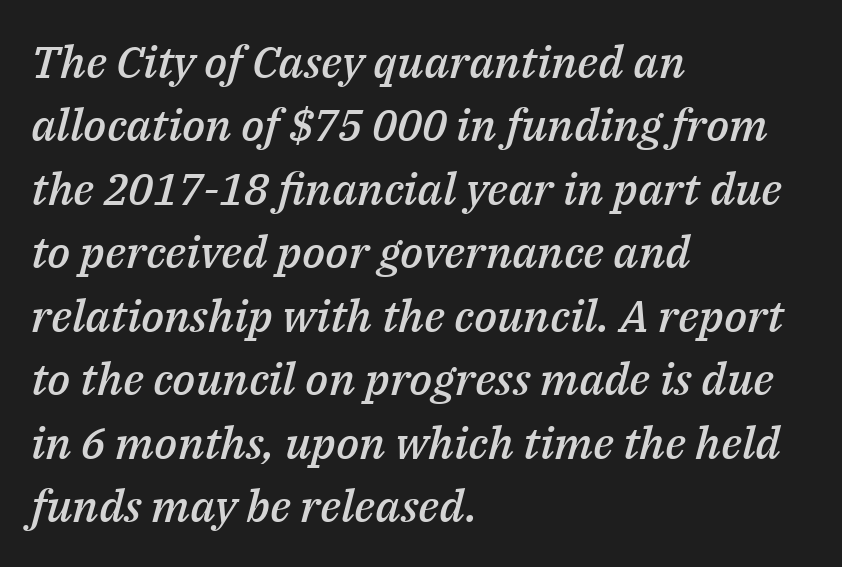
The image shows 45 px semibold type, italic (leaning right); set left-aligned, normal line spacing (1.41x), normal letter spacing, not underlined; medium stroke contrast and a medium x-height.
